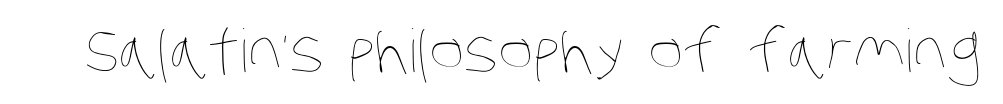
{"bold": "no", "weight": "thin", "width": "condensed", "stroke_contrast": "low", "x_height": "large", "monospaced": "no", "underline": "no", "letter_spacing": "normal", "letter_spacing_em": 0.0, "glyph_px": 59}
